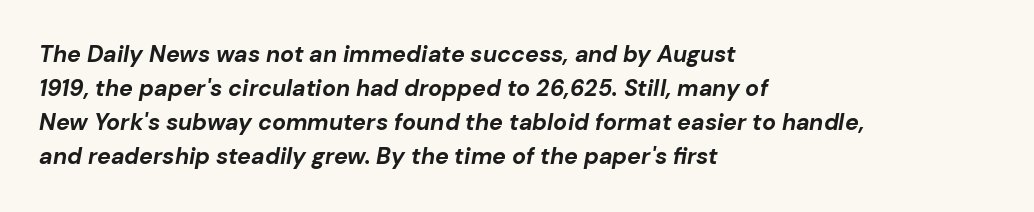
Teacher's note: observe the even left margin — that is flush-left alignment. Beneath every word, the page is bare. Observe the lean: these are italic letterforms. Is the type bold? Yes — the strokes are clearly thick and heavy.
